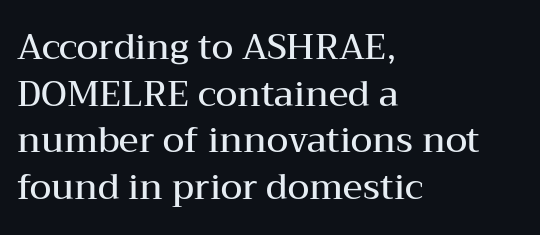
Q: Is the text bold? A: Semi-bold.
Q: Is the text italic (slanted)? A: No, it is upright.
Q: Is the typeface a serif or a sans-serif typeface? A: Serif.
Q: Is the text underlined? A: No.
Q: How is the paragraph aligned? A: Left-aligned.
Q: Is the spacing between letters normal or unusually wide? A: Normal.
Q: Is the spacing between lines tight, normal or loose? A: Normal.
Q: Width (condensed, normal, or wide)? A: Wide.
Q: Stroke contrast? A: Medium.
Q: x-height? A: Medium.
Q: Monospaced? A: No.
